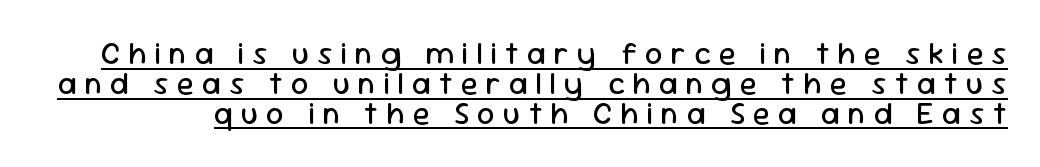
The image shows 31 px regular-weight sans-serif type, upright; set tight line spacing (0.96x), unusually wide letter spacing (+0.26 em), underlined; low stroke contrast and a medium x-height.
